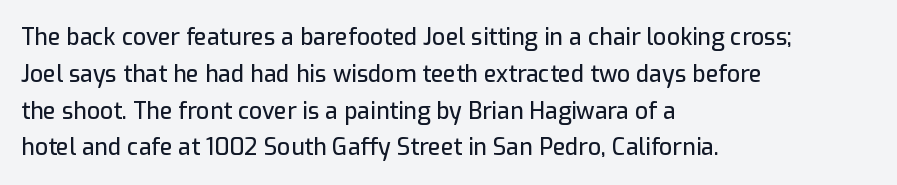
The image shows 23 px text type, upright; set left-aligned, normal line spacing (1.6x), normal letter spacing, not underlined.
